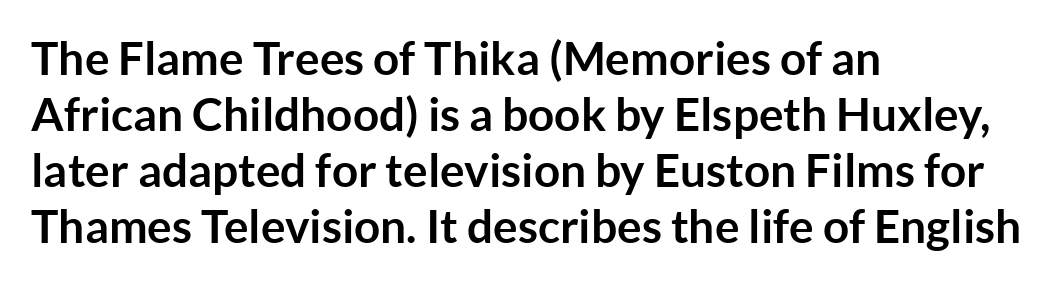
The image shows 46 px semibold sans-serif type, upright; set left-aligned, line spacing 1.22x, normal letter spacing, not underlined; low stroke contrast and a medium x-height.
